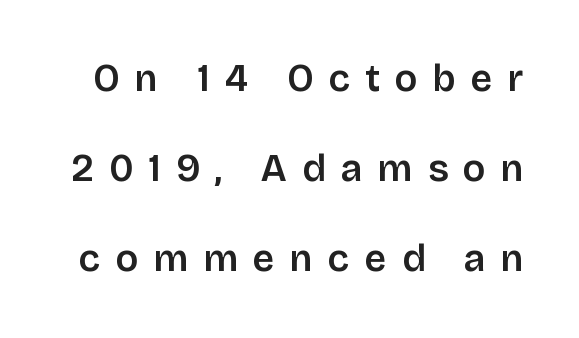
{"serif": "no", "italic": "no", "bold": "semi", "weight": "semibold", "width": "normal", "stroke_contrast": "low", "x_height": "large", "monospaced": "no", "underline": "no", "line_spacing": "loose", "line_spacing_ratio": 2.37, "letter_spacing": "wide", "letter_spacing_em": 0.4, "glyph_px": 38}
